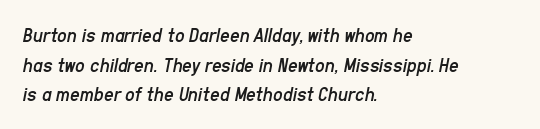
Honestly, the row spacing looks completely unremarkable. The lines are quadded left. These lines keep a tight, regular rhythm from letter to letter. Descenders are the only things crossing below the line. This is oblique type, the kind used for emphasis or titles.
